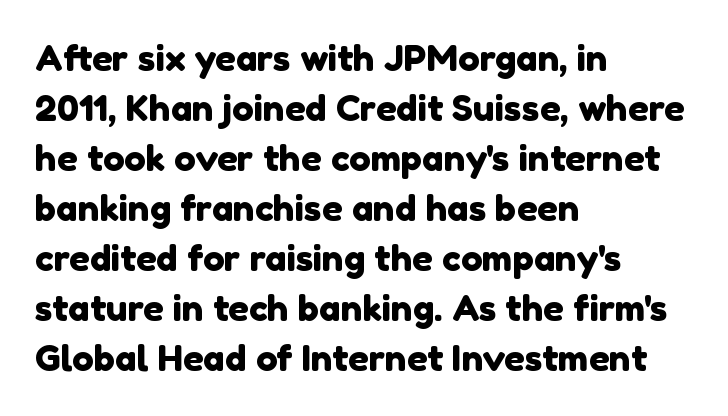
This rendering uses left alignment, leaving the right contour irregular. The horizontal fit of the characters is conventional and even. The strip under each line holds only bare page. You could not count columns in this text — the font is proportionally spaced. Line spacing here is normal.
